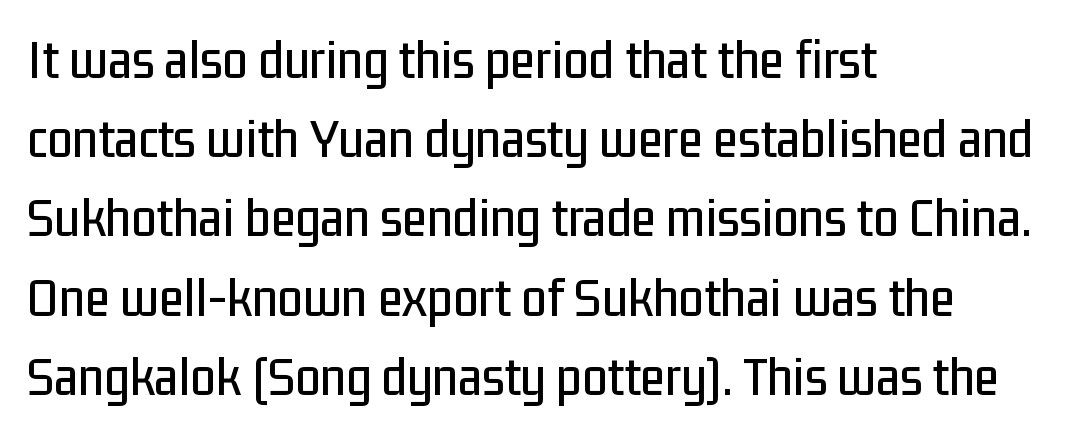
Classification — sans serif. The words here are not underlined. The ragged edge is on the right, which tells us the setting is flush left. The passage shown stacks its lines at a standard gap.
